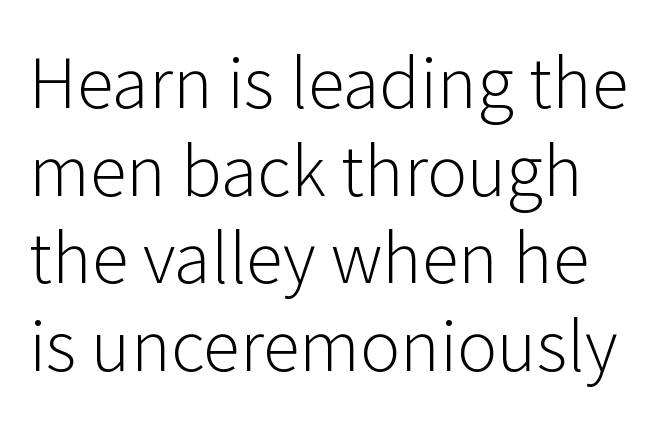
The words here are not underlined. This block has exactly the height ordinary leading produces. The font's upright variant was chosen for this text. Font category for this specimen: sans-serif. Short note: letters normally spaced.
